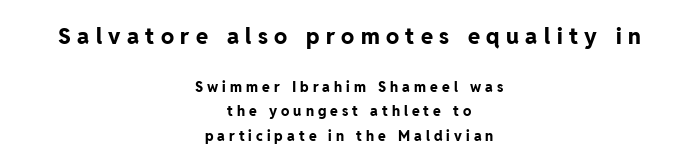
Q: Is the text bold? A: Yes.
Q: Is the text italic (slanted)? A: No, it is upright.
Q: Is the text underlined? A: No.
Q: How is the paragraph aligned? A: Centered.
Q: Is the spacing between letters normal or unusually wide? A: Unusually wide.
Q: Which block of text is set in a larger size, the first (top) or the second (bottom)? A: The first (top) one.
